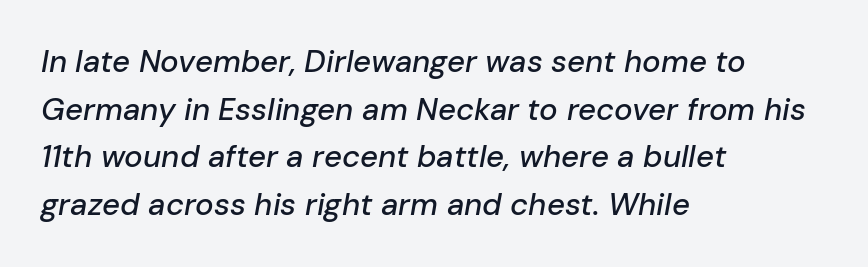
Q: Is the text italic (slanted)? A: Yes, it leans right by about 10 degrees.
Q: Is the text underlined? A: No.
Q: How is the paragraph aligned? A: Left-aligned.
Q: Is the spacing between letters normal or unusually wide? A: Normal.
Q: Is the spacing between lines tight, normal or loose? A: Normal.
Q: Width (condensed, normal, or wide)? A: Normal.
Q: Stroke contrast? A: Low.
Q: x-height? A: Medium.
Q: Monospaced? A: No.
